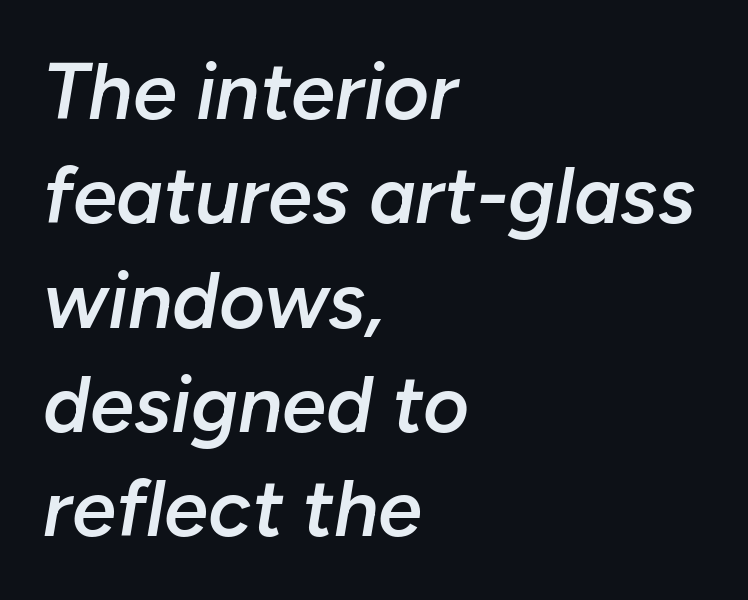
Proportional: the letters do not fall into vertical columns. Line starts are locked; line ends wander. This sample uses an oblique cut, with every glyph tilted off the vertical. The passage shown has conventional tracking throughout. Each row of text sits above clean, open space. Notice how descenders clear the ascenders below comfortably — that's standard leading.
